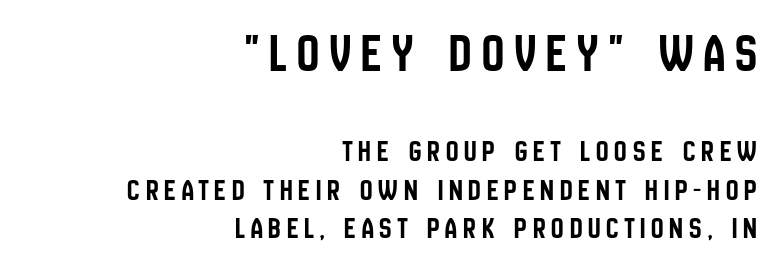
Q: Is the text italic (slanted)? A: No, it is upright.
Q: Is the typeface a serif or a sans-serif typeface? A: Sans-serif.
Q: Is the text underlined? A: No.
Q: How is the paragraph aligned? A: Right-aligned.
Q: Which block of text is set in a larger size, the first (top) or the second (bottom)? A: The first (top) one.
Q: Width (condensed, normal, or wide)? A: Condensed.
Q: Stroke contrast? A: Low.
Q: x-height? A: Large.
Q: Monospaced? A: No.
